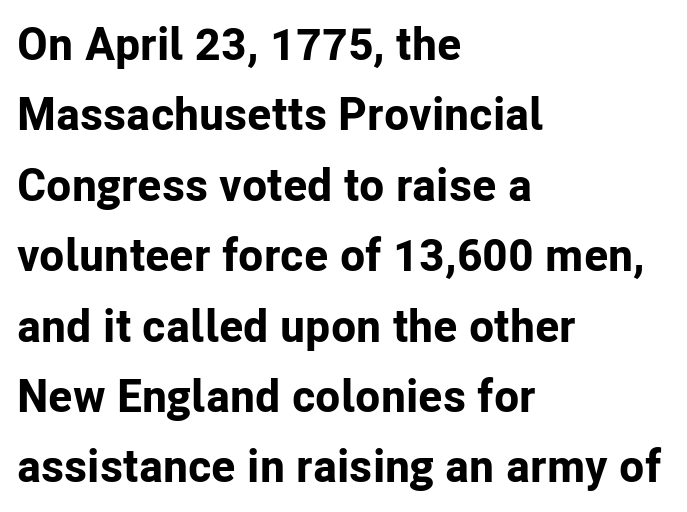
What stands out about the letter spacing? Nothing — it is the standard amount. Notice how thick the strokes are: this is what a full bold looks like. Designer's note — italics off, roman on. Each row of text sits above clean, open space.
